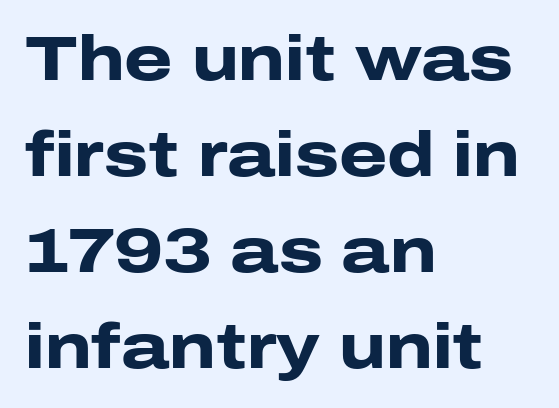
Q: Is the text bold? A: Yes.
Q: Is the text italic (slanted)? A: No, it is upright.
Q: Is the typeface a serif or a sans-serif typeface? A: Sans-serif.
Q: Is the text underlined? A: No.
Q: How is the paragraph aligned? A: Left-aligned.
Q: Is the spacing between letters normal or unusually wide? A: Normal.
Q: Is the spacing between lines tight, normal or loose? A: Normal.
Q: Width (condensed, normal, or wide)? A: Wide.
Q: Stroke contrast? A: Low.
Q: x-height? A: Medium.
Q: Monospaced? A: No.
